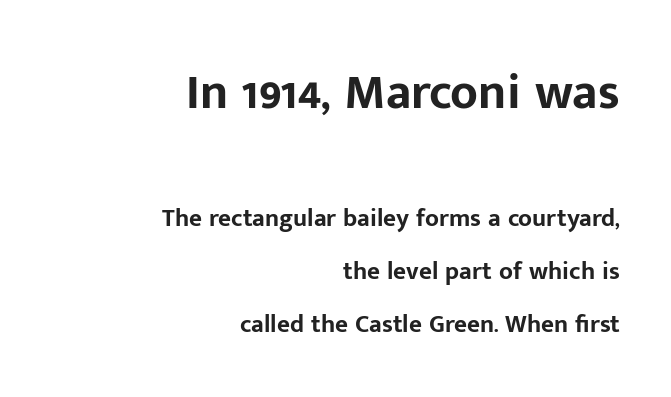
{"serif": "no", "italic": "no", "bold": "yes", "weight": "bold", "width": "normal", "stroke_contrast": "low", "x_height": "medium", "monospaced": "no", "underline": "no", "align": "right", "line_spacing": "loose", "line_spacing_ratio": 2.12, "letter_spacing": "normal", "letter_spacing_em": 0.0, "larger_block": "first", "size_ratio": 2.0, "glyph_px": 50}
